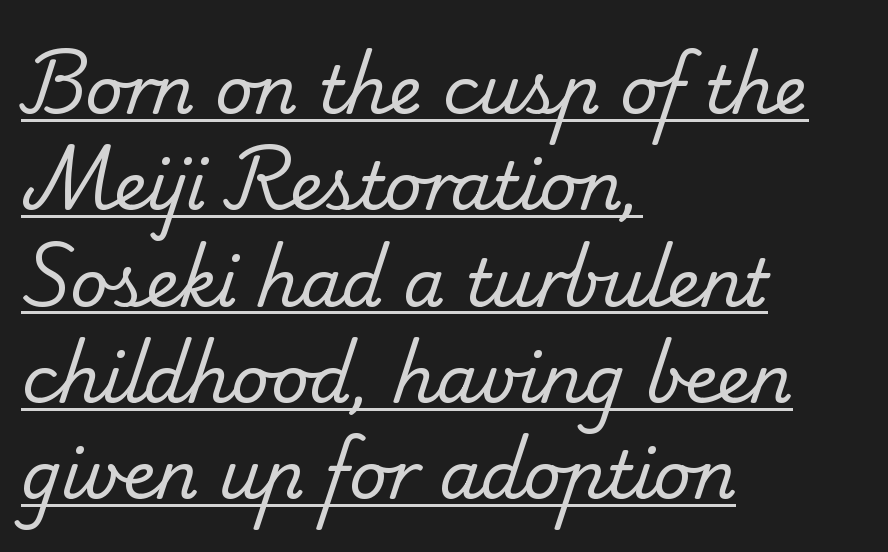
Q: Is the text bold? A: No.
Q: Is the typeface a serif or a sans-serif typeface? A: Serif.
Q: Is the text underlined? A: Yes.
Q: How is the paragraph aligned? A: Left-aligned.
Q: Is the spacing between letters normal or unusually wide? A: Normal.
Q: Is the spacing between lines tight, normal or loose? A: Normal.
Q: Width (condensed, normal, or wide)? A: Normal.
Q: Stroke contrast? A: Low.
Q: x-height? A: Small.
Q: Monospaced? A: No.
